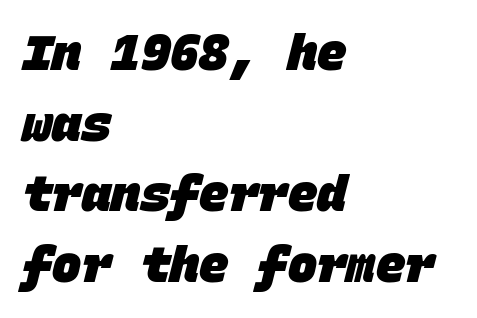
Compared with a centered layout, this one pins lines to the left instead. Every character here occupies the same horizontal width, giving the sample a typewriter-like rhythm. What's the leading like? Ordinary, nothing unusual. No word sits above an underline.
